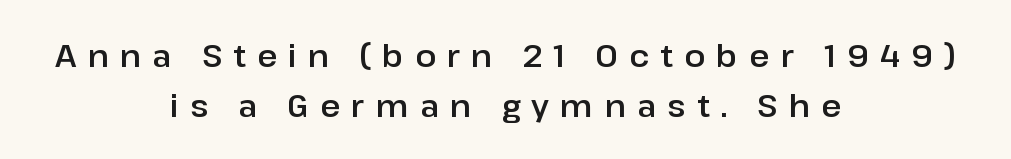
The image shows 31 px sans-serif type, upright; set centered, normal line spacing (1.6x), unusually wide letter spacing (+0.36 em), not underlined; low stroke contrast and a medium x-height.
